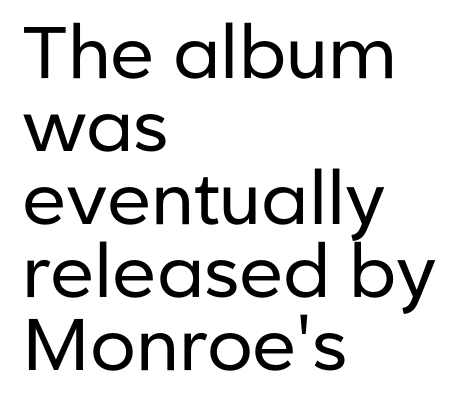
The image shows 73 px regular-weight sans-serif type, upright; set left-aligned, tight line spacing (1.0x), normal letter spacing, not underlined; low stroke contrast and a medium x-height.
